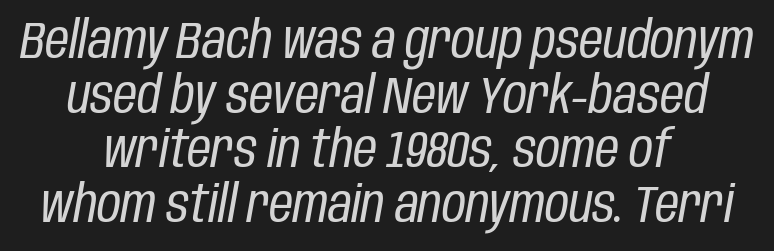
{"italic": "yes", "lean": "right", "slant_degrees": 10, "bold": "no", "weight": "regular", "width": "condensed", "stroke_contrast": "low", "x_height": "large", "monospaced": "no", "underline": "no", "align": "center", "line_spacing": "tight", "line_spacing_ratio": 1.05, "letter_spacing": "normal", "letter_spacing_em": 0.0, "glyph_px": 52}
